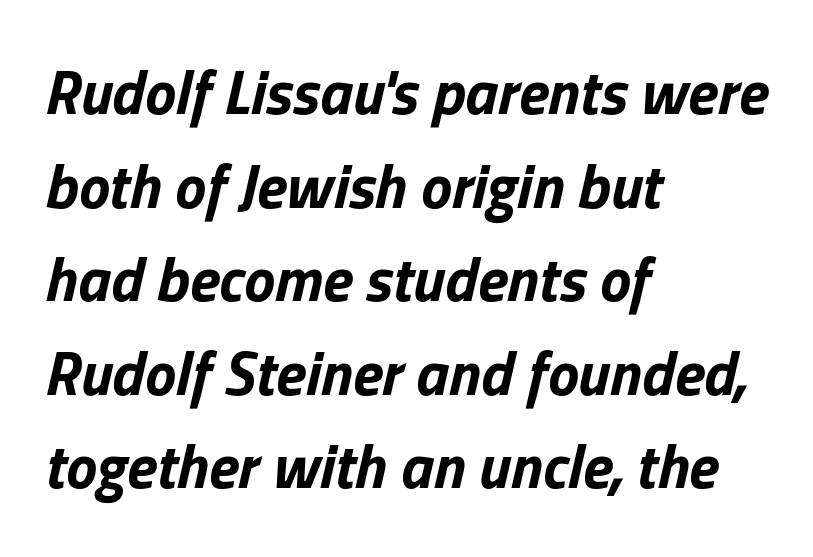
The image shows 62 px bold type, italic (leaning right); set left-aligned, normal line spacing (1.51x), normal letter spacing, not underlined; low stroke contrast and a medium x-height.
